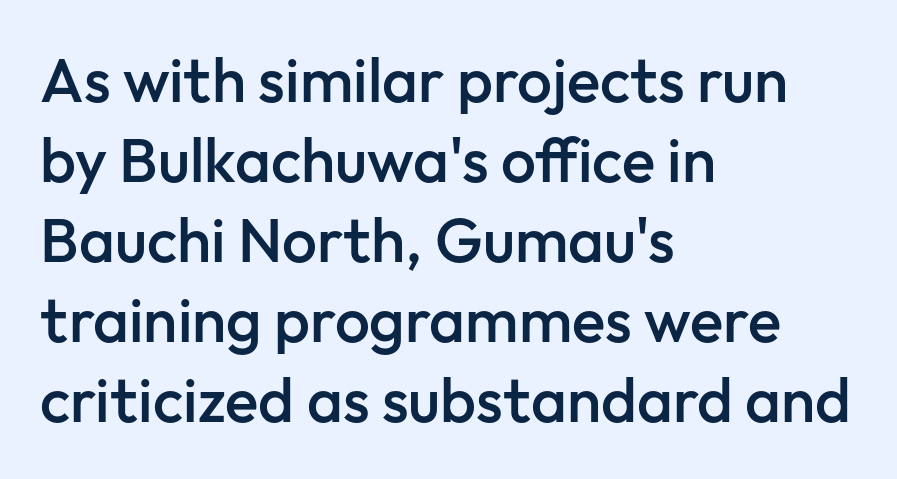
{"serif": "no", "italic": "no", "bold": "semi", "weight": "semibold", "width": "normal", "stroke_contrast": "low", "x_height": "medium", "monospaced": "no", "underline": "no", "align": "left", "line_spacing": "normal", "line_spacing_ratio": 1.29, "letter_spacing": "normal", "letter_spacing_em": 0.0, "glyph_px": 62}
